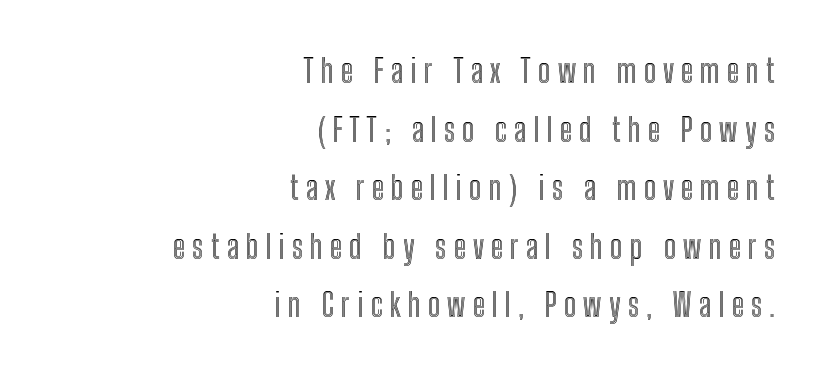
Q: Is the text italic (slanted)? A: No, it is upright.
Q: Is the text underlined? A: No.
Q: How is the paragraph aligned? A: Right-aligned.
Q: Is the spacing between letters normal or unusually wide? A: Unusually wide.
Q: Width (condensed, normal, or wide)? A: Condensed.
Q: x-height? A: Medium.
Q: Monospaced? A: No.
